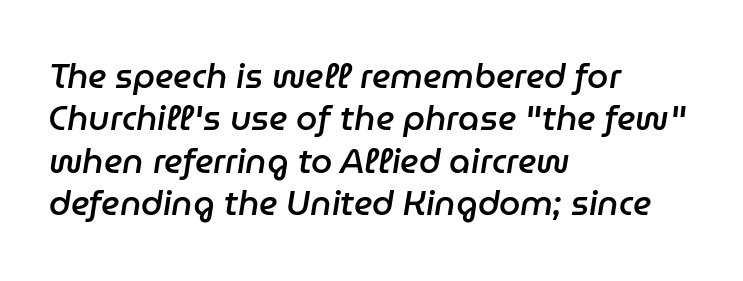
Q: Is the text bold? A: Semi-bold.
Q: Is the text italic (slanted)? A: Yes, it leans right by about 9 degrees.
Q: Is the text underlined? A: No.
Q: How is the paragraph aligned? A: Left-aligned.
Q: Is the spacing between letters normal or unusually wide? A: Normal.
Q: Is the spacing between lines tight, normal or loose? A: Normal.
Q: Width (condensed, normal, or wide)? A: Normal.
Q: Stroke contrast? A: Low.
Q: x-height? A: Medium.
Q: Monospaced? A: No.
